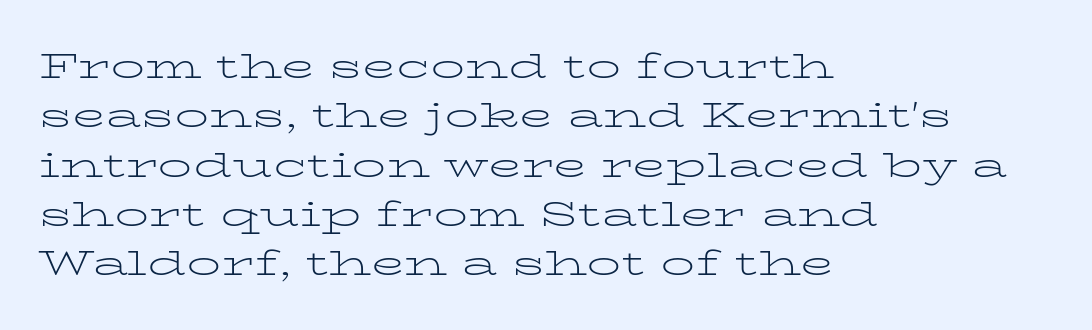
Summary of weight: not heavy and not bold. Varying glyph widths throughout — classic text-font behaviour. Serif or sans? Serif — the stroke terminals have little feet. The baseline area is clear.
